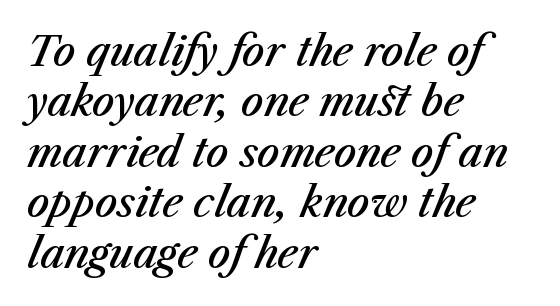
{"italic": "yes", "lean": "right", "slant_degrees": 23, "bold": "semi", "weight": "semibold", "width": "normal", "stroke_contrast": "medium", "x_height": "medium", "monospaced": "no", "underline": "no", "align": "left", "line_spacing": "normal", "line_spacing_ratio": 1.26, "letter_spacing": "normal", "letter_spacing_em": 0.0, "glyph_px": 40}
